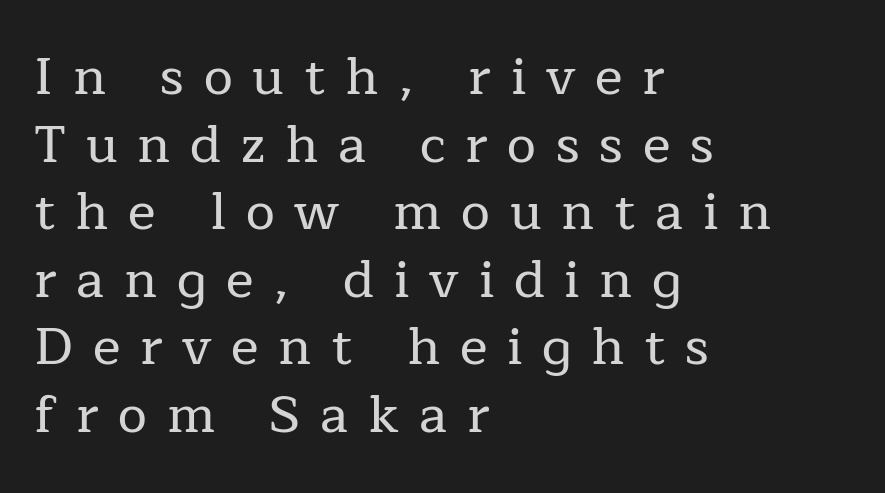
The image shows 52 px serif type, upright; set left-aligned, normal line spacing (1.3x), unusually wide letter spacing (+0.38 em), not underlined; low stroke contrast and a medium x-height.
